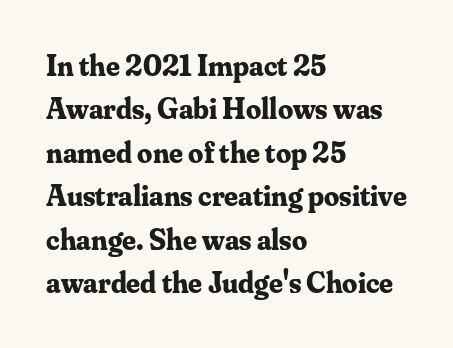
{"serif": "yes", "italic": "no", "bold": "yes", "weight": "bold", "width": "normal", "stroke_contrast": "medium", "x_height": "small", "monospaced": "no", "underline": "no", "align": "left", "line_spacing": "normal", "line_spacing_ratio": 1.45, "letter_spacing": "normal", "letter_spacing_em": 0.0, "glyph_px": 30}
